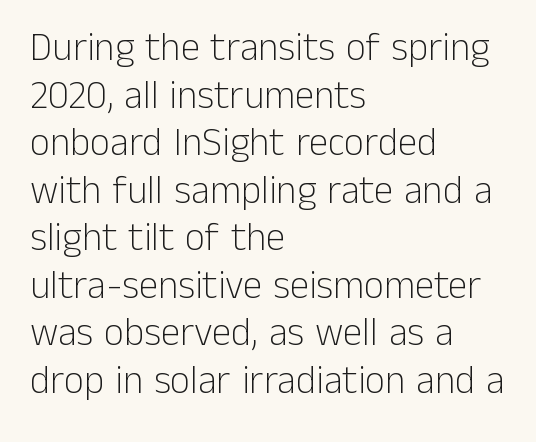
{"serif": "no", "italic": "no", "bold": "no", "weight": "light", "width": "normal", "stroke_contrast": "low", "x_height": "medium", "monospaced": "no", "underline": "no", "align": "left", "line_spacing_ratio": 1.22, "letter_spacing": "normal", "letter_spacing_em": 0.0, "glyph_px": 39}
